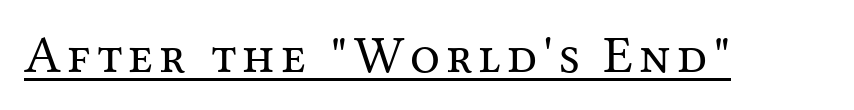
The characters display serif detailing at their extremities. The font is comparable to plain body text, perhaps lighter. Character widths vary here, with narrow letters taking less room than wide ones. Check the space under the baseline: a stroke is drawn there.
